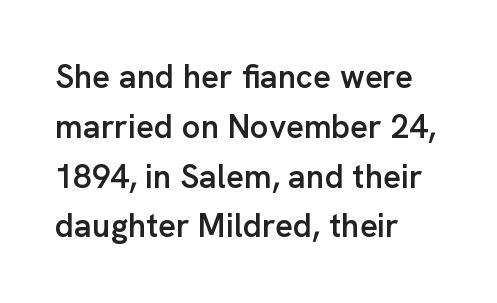
The image shows 33 px semibold sans-serif type, upright; set left-aligned, normal line spacing (1.51x), normal letter spacing, not underlined; low stroke contrast and a medium x-height.
